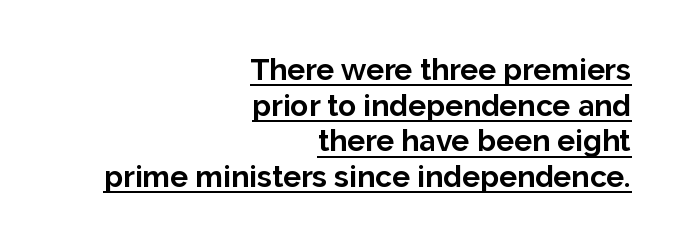
{"serif": "no", "italic": "no", "bold": "yes", "weight": "bold", "width": "normal", "stroke_contrast": "low", "x_height": "medium", "monospaced": "no", "underline": "yes", "align": "right", "line_spacing_ratio": 1.19, "letter_spacing": "normal", "letter_spacing_em": 0.0, "glyph_px": 30}
